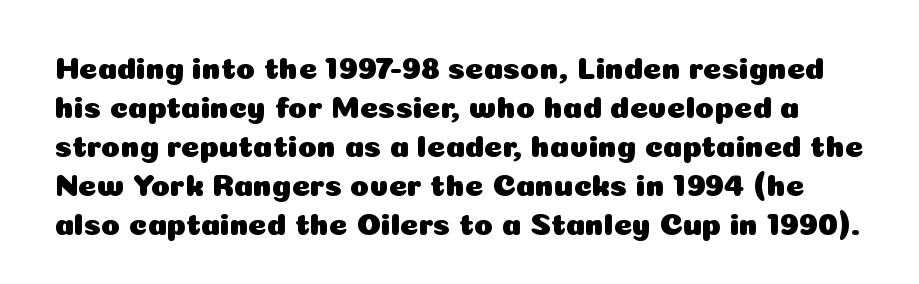
Q: Is the text italic (slanted)? A: No, it is upright.
Q: Is the typeface a serif or a sans-serif typeface? A: Sans-serif.
Q: Is the text underlined? A: No.
Q: Is the spacing between letters normal or unusually wide? A: Normal.
Q: Is the spacing between lines tight, normal or loose? A: Normal.
Q: Width (condensed, normal, or wide)? A: Normal.
Q: Stroke contrast? A: Low.
Q: x-height? A: Medium.
Q: Monospaced? A: No.
